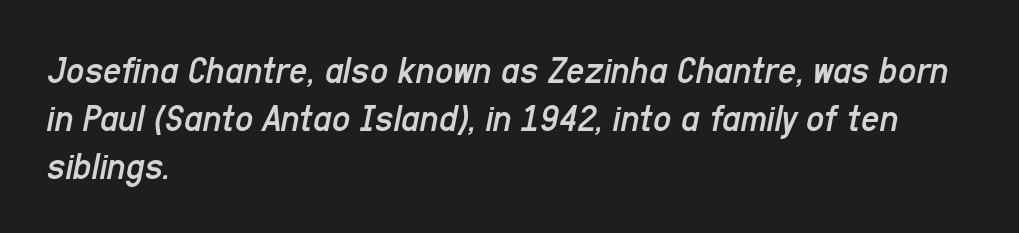
{"italic": "yes", "lean": "right", "slant_degrees": 11, "bold": "no", "weight": "regular", "width": "condensed", "stroke_contrast": "low", "x_height": "medium", "monospaced": "no", "underline": "no", "align": "left", "line_spacing_ratio": 1.2, "letter_spacing": "normal", "letter_spacing_em": 0.0, "glyph_px": 40}
